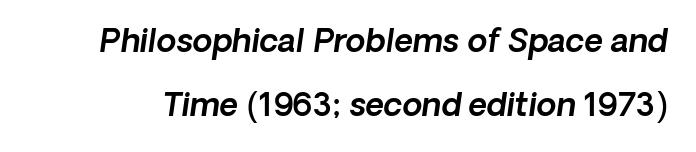
Q: Is the text italic (slanted)? A: Yes, it leans right by about 8 degrees.
Q: Is the text underlined? A: No.
Q: Is the spacing between letters normal or unusually wide? A: Normal.
Q: Is the spacing between lines tight, normal or loose? A: Loose.
Q: Width (condensed, normal, or wide)? A: Normal.
Q: x-height? A: Medium.
Q: Monospaced? A: No.
